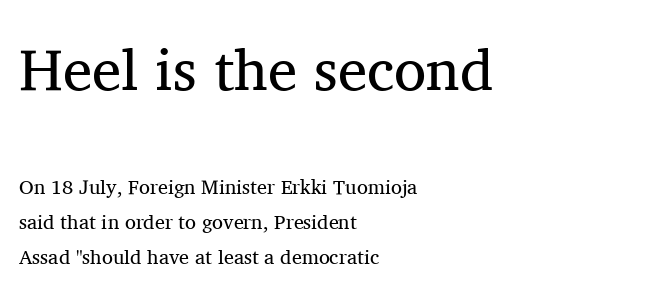
The image shows 59 px regular-weight serif type, upright; set left-aligned, line spacing 1.76x, normal letter spacing, not underlined; the first (top) block is 2.95x larger; medium stroke contrast and a medium x-height.
